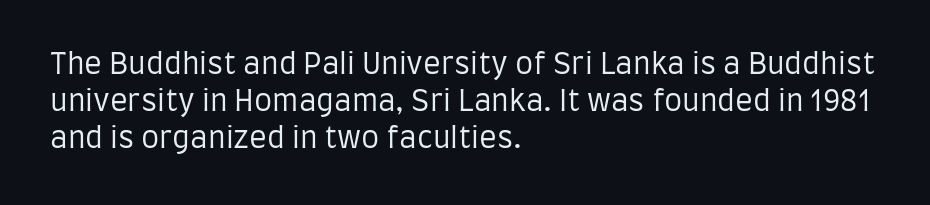
Q: Is the text bold? A: No.
Q: Is the text italic (slanted)? A: No, it is upright.
Q: Is the typeface a serif or a sans-serif typeface? A: Sans-serif.
Q: Is the text underlined? A: No.
Q: How is the paragraph aligned? A: Left-aligned.
Q: Is the spacing between letters normal or unusually wide? A: Normal.
Q: Is the spacing between lines tight, normal or loose? A: Normal.
Q: Width (condensed, normal, or wide)? A: Condensed.
Q: Stroke contrast? A: Low.
Q: x-height? A: Large.
Q: Monospaced? A: No.
